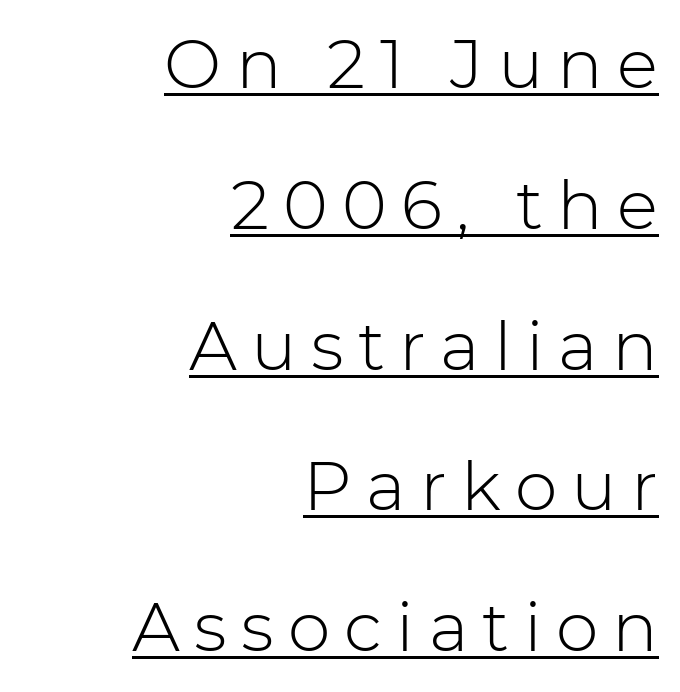
Has an underline been added? It has. These lines are rendered in a variable-pitch font. The strokes are not fattened; the text isn't bold. These lines stand farther apart than default settings would place them. Someone cranked the tracking dial way up on this one.
